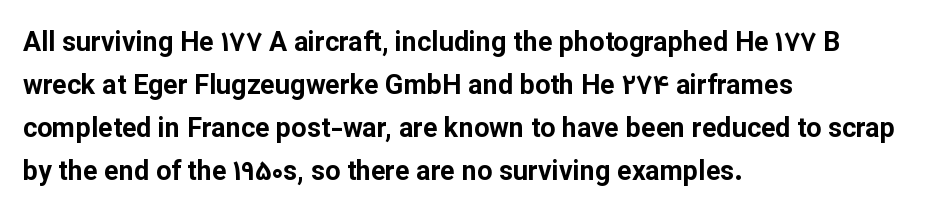
Typesetter's note: full bold, strokes at maximum text heaviness. Quick note: interline space is typical. Compared with a centered layout, this one pins lines to the left instead. Tall strokes in this sample are plumb rather than angled. The tracking reads as untouched default to a designer's eye. Has an underline been added? It has not.
